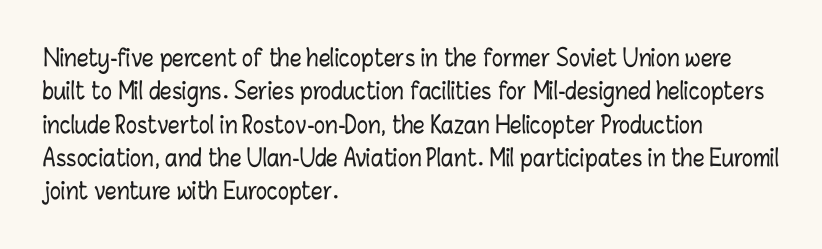
Q: Is the text italic (slanted)? A: No, it is upright.
Q: Is the text underlined? A: No.
Q: How is the paragraph aligned? A: Left-aligned.
Q: Is the spacing between letters normal or unusually wide? A: Normal.
Q: Is the spacing between lines tight, normal or loose? A: Normal.
